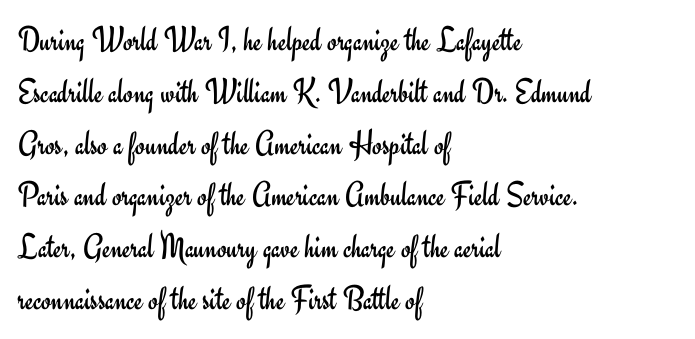
The image shows 35 px regular-weight sans-serif type; set left-aligned, normal line spacing (1.48x), normal letter spacing, not underlined; low stroke contrast and a small x-height.
